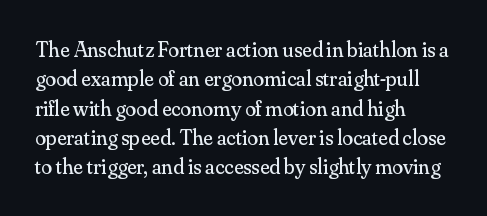
Caption: face not bold, strokes unweighted. Whoever set this chose a conventional vertical rhythm. This sample uses plain, unmodified letter spacing. The lettering stays uniformly vertical, giving the passage a roman look. Rule under the text: the space is simply empty.
